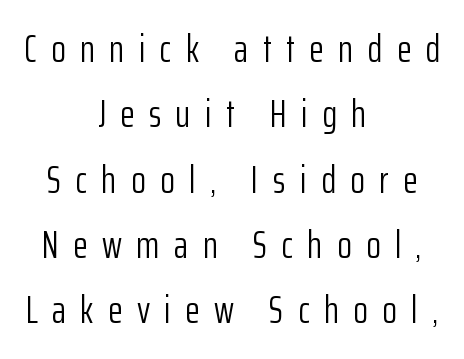
A typesetter would call this proportional, since set widths differ per character. Stroke mass is kept to a normal reading level or below. This rendering employs a face without finishing strokes, i.e., a sans-serif. Style check: upright.
